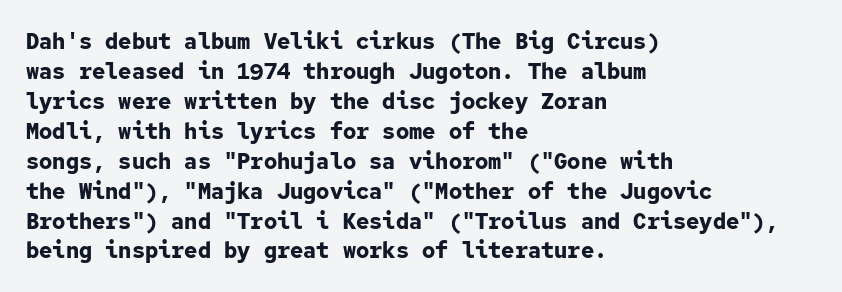
{"italic": "no", "bold": "yes", "underline": "no", "align": "left", "line_spacing": "normal", "line_spacing_ratio": 1.36, "letter_spacing": "normal", "letter_spacing_em": 0.0, "glyph_px": 22}
